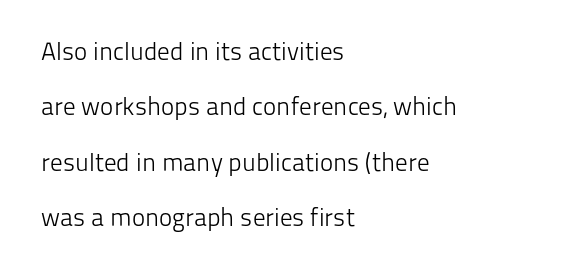
The image shows 25 px text type, upright; set left-aligned, loose line spacing (2.22x), normal letter spacing, not underlined.
